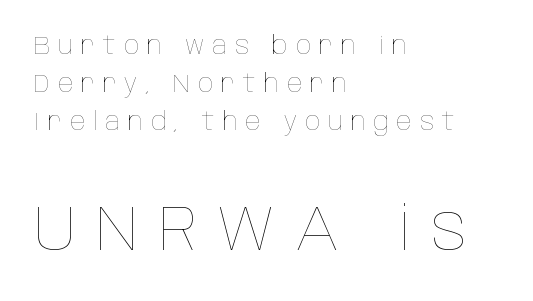
The image shows 63 px thin, condensed type, upright; set left-aligned, normal line spacing (1.53x), unusually wide letter spacing (+0.32 em), not underlined; the second (bottom) block is 2.52x larger; low stroke contrast and a large x-height.
